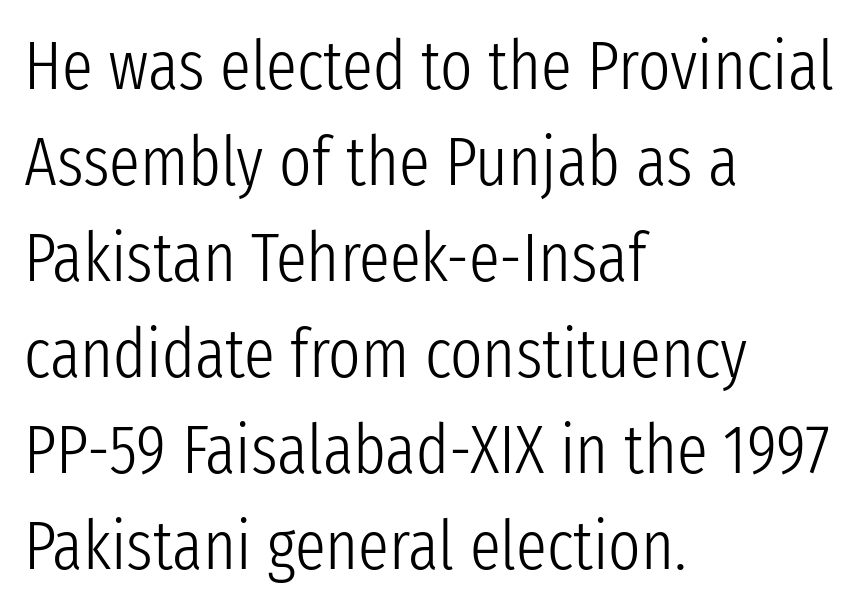
The image shows 69 px light, condensed sans-serif type, upright; set left-aligned, normal line spacing (1.39x), normal letter spacing, not underlined; low stroke contrast and a medium x-height.
